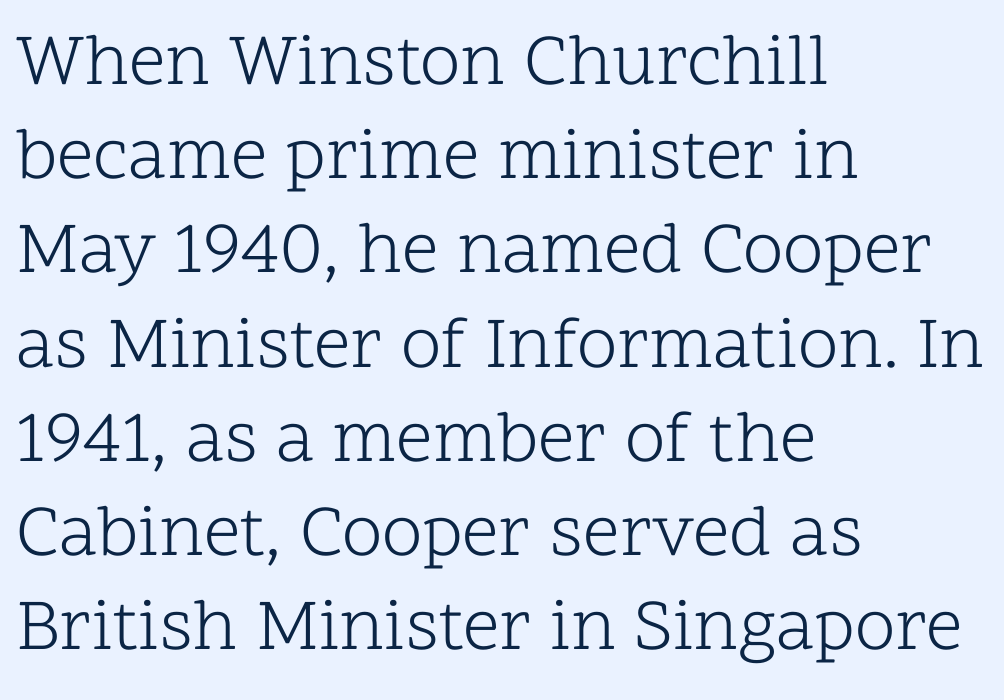
Q: Is the text bold? A: No.
Q: Is the text italic (slanted)? A: No, it is upright.
Q: Is the typeface a serif or a sans-serif typeface? A: Serif.
Q: Is the text underlined? A: No.
Q: How is the paragraph aligned? A: Left-aligned.
Q: Is the spacing between letters normal or unusually wide? A: Normal.
Q: Is the spacing between lines tight, normal or loose? A: Normal.
Q: Width (condensed, normal, or wide)? A: Normal.
Q: Stroke contrast? A: Low.
Q: x-height? A: Medium.
Q: Monospaced? A: No.
